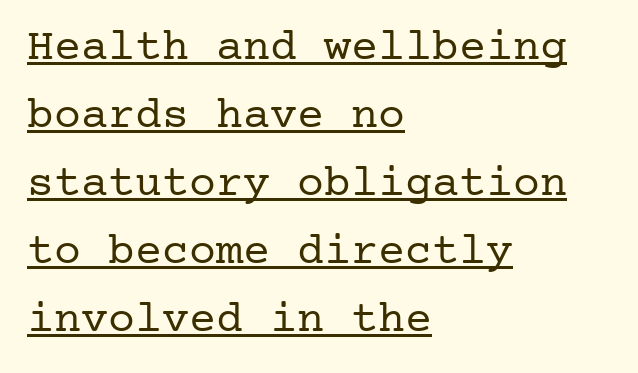
The image shows 45 px regular-weight serif type, upright; set left-aligned, normal line spacing (1.51x), normal letter spacing, underlined; low stroke contrast and a medium x-height.
